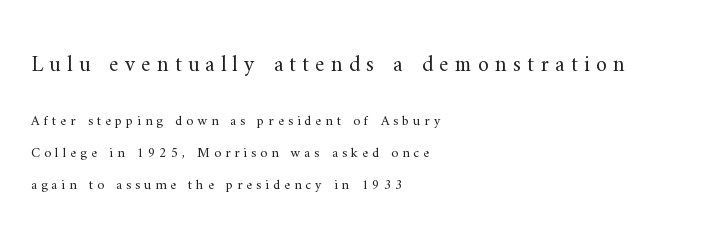
The image shows 22 px text type, upright; set left-aligned, loose line spacing (2.29x), unusually wide letter spacing (+0.29 em), not underlined; the first (top) block is 1.57x larger.
